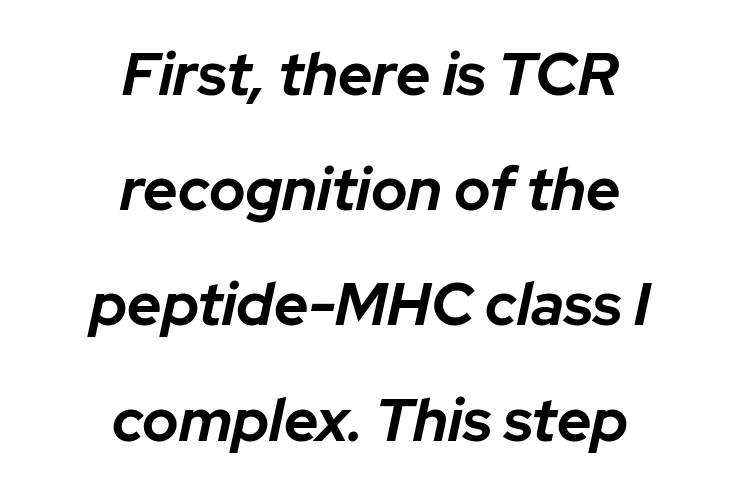
These lines are centered, leaving both edges ragged. Tracking here is standard; glyphs follow each other at the usual distance. You could fit nearly another row in the gap between these rows. A dark, heavy texture on the line: the type is bold. The passage shown is typed in a proportional face where columns would drift. Descenders hang freely into open space.
